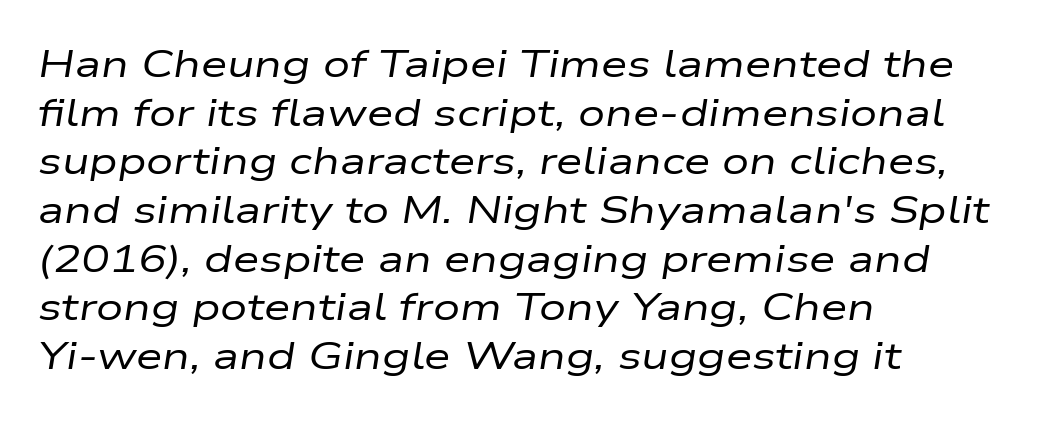
Anything drawn beneath the words? Only blank space. Compared with ordinary roman type, these characters are visibly tilted. The rag falls on the right side of this text block. Nothing heavy about these letters — not bold at all. The rendering uses natural spacing where letterforms have individual widths.
